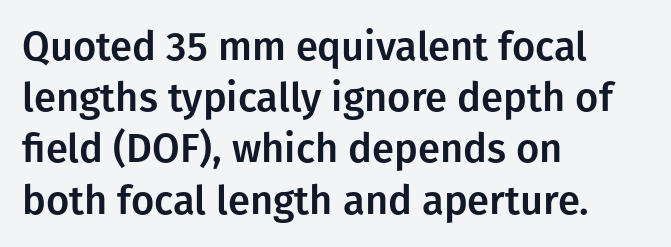
Q: Is the text italic (slanted)? A: No, it is upright.
Q: Is the typeface a serif or a sans-serif typeface? A: Sans-serif.
Q: Is the text underlined? A: No.
Q: How is the paragraph aligned? A: Left-aligned.
Q: Is the spacing between letters normal or unusually wide? A: Normal.
Q: Is the spacing between lines tight, normal or loose? A: Normal.
Q: Width (condensed, normal, or wide)? A: Normal.
Q: Stroke contrast? A: Low.
Q: x-height? A: Medium.
Q: Monospaced? A: No.
